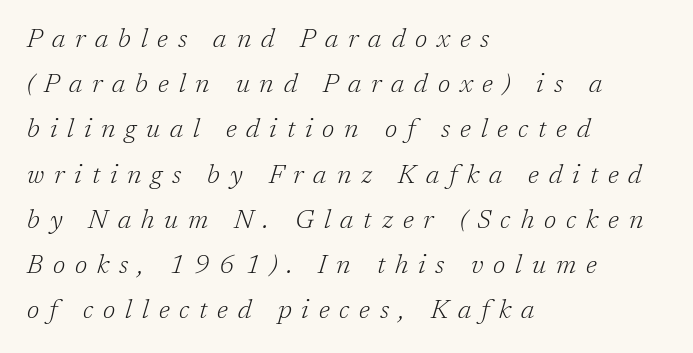
Q: Is the text bold? A: No.
Q: Is the text italic (slanted)? A: Yes, it leans right by about 17 degrees.
Q: Is the text underlined? A: No.
Q: How is the paragraph aligned? A: Left-aligned.
Q: Is the spacing between letters normal or unusually wide? A: Unusually wide.
